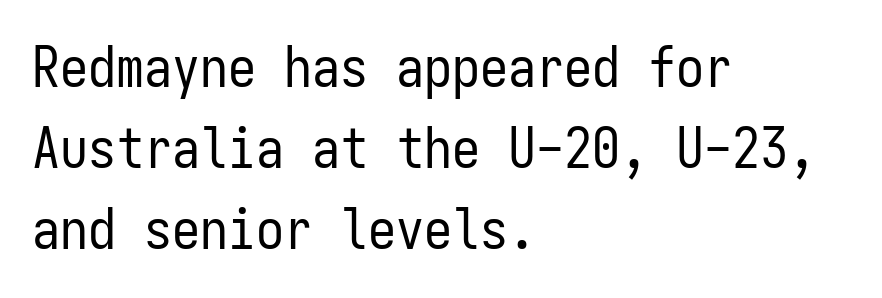
Q: Is the text bold? A: No.
Q: Is the text italic (slanted)? A: No, it is upright.
Q: Is the typeface a serif or a sans-serif typeface? A: Sans-serif.
Q: Is the text underlined? A: No.
Q: How is the paragraph aligned? A: Left-aligned.
Q: Is the spacing between letters normal or unusually wide? A: Normal.
Q: Is the spacing between lines tight, normal or loose? A: Normal.
Q: Width (condensed, normal, or wide)? A: Condensed.
Q: Stroke contrast? A: Low.
Q: x-height? A: Medium.
Q: Monospaced? A: Yes.
